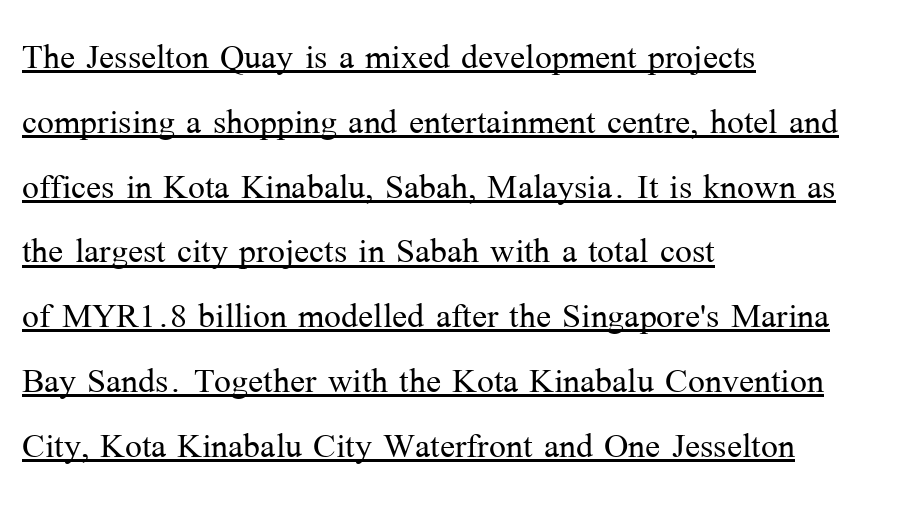
Glance below the letters and you will spot a drawn line. Observe the ordinary spacing: letters are neighbours, not strangers. Varying glyph widths throughout — classic text-font behaviour. The block of text has a typical density, with ordinary space between rows. Serifs: yes, visible at the terminals of the letterforms. Left-aligned paragraph, ragged on the right.
